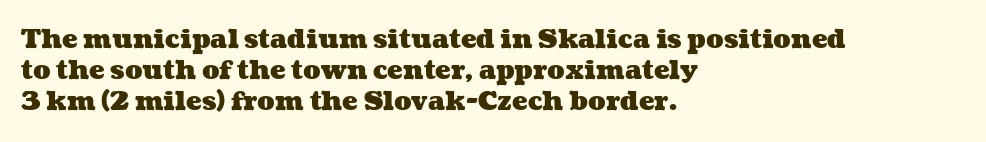
The image shows 26 px bold type; set left-aligned, line spacing 1.2x, normal letter spacing, not underlined.
